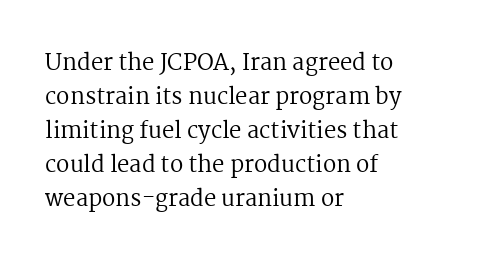
These lines stack with their left ends in a neat column. Any mark beneath the type? The region is blank. Short note: letters normally spaced. The type sits square on the baseline with zero lean.
